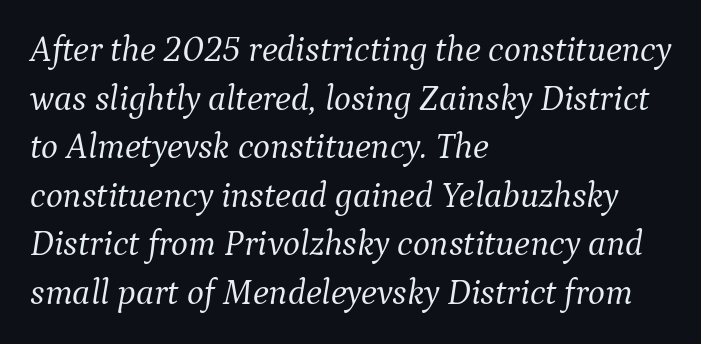
{"serif": "yes", "italic": "yes", "lean": "right", "slant_degrees": 9, "bold": "no", "weight": "light", "width": "normal", "stroke_contrast": "medium", "x_height": "medium", "monospaced": "no", "underline": "no", "align": "left", "line_spacing": "normal", "line_spacing_ratio": 1.35, "letter_spacing": "normal", "letter_spacing_em": 0.0, "glyph_px": 36}
